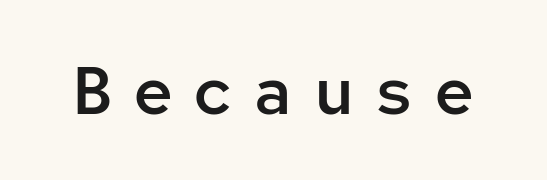
You could count columns in this text — the font is strictly monospaced. Someone cranked the tracking dial way up on this one. You can tell from the bare stems that sans-serif type was used. Strokes here are thickened, but only to semibold level. Every character sits straight up, as roman type does. Descenders are the only things crossing below the line.
